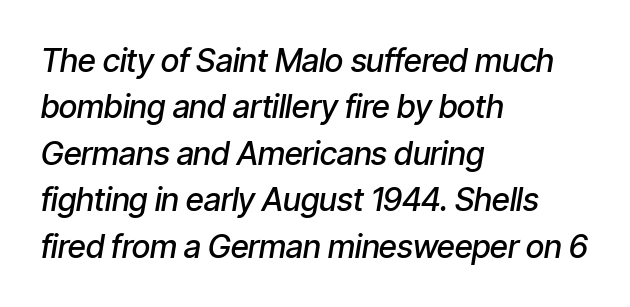
Is the block centered? No — it sits flush against the left margin. Descenders are the only things crossing below the line. Letter spacing: default. A semibold gives these letters moderate extra thickness, short of bold. When letters slant like this, we call the style italic.
